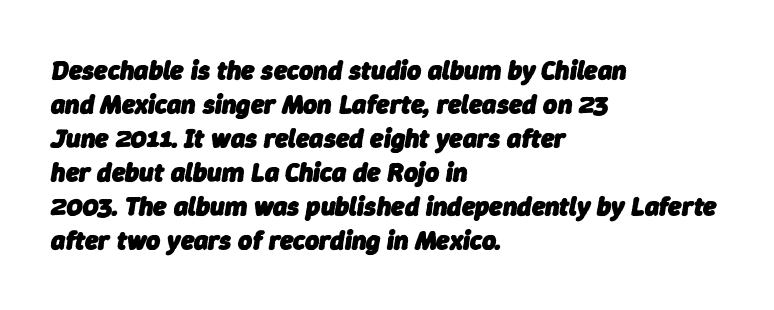
{"italic": "yes", "lean": "right", "slant_degrees": 9, "bold": "yes", "underline": "no", "align": "left", "line_spacing": "normal", "line_spacing_ratio": 1.26, "letter_spacing": "normal", "letter_spacing_em": 0.0, "glyph_px": 27}
